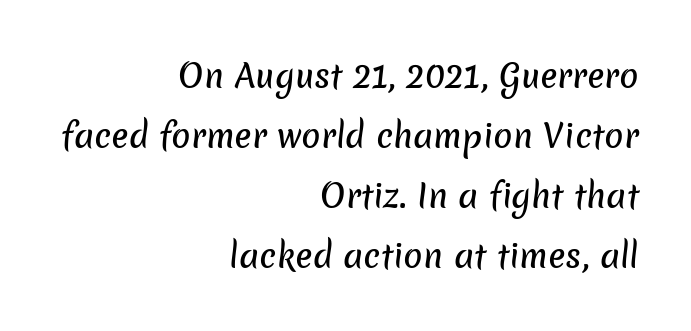
Think of a printed novel: that variable character pitch is what you see here. This rendering features lettering with no underline. Is the letter spacing exaggerated? No — it looks like the ordinary default. The characters display no serif detailing; their extremities are plain.
